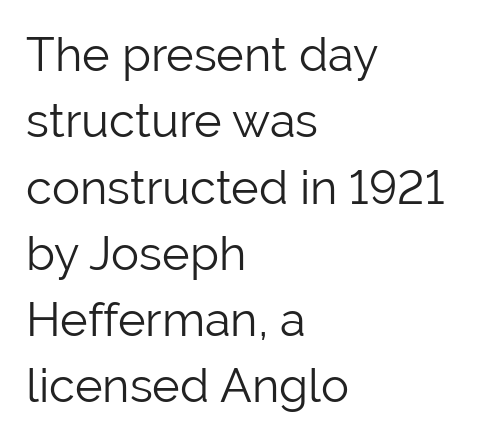
{"serif": "no", "italic": "no", "bold": "no", "weight": "light", "width": "normal", "stroke_contrast": "low", "x_height": "medium", "monospaced": "no", "underline": "no", "align": "left", "line_spacing": "normal", "line_spacing_ratio": 1.41, "letter_spacing": "normal", "letter_spacing_em": 0.0, "glyph_px": 47}
